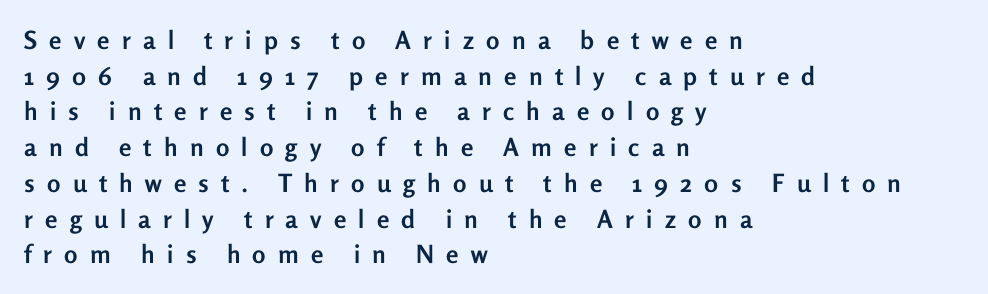
{"italic": "no", "bold": "yes", "underline": "no", "align": "left", "line_spacing": "normal", "line_spacing_ratio": 1.43, "letter_spacing": "wide", "letter_spacing_em": 0.49, "glyph_px": 25}
